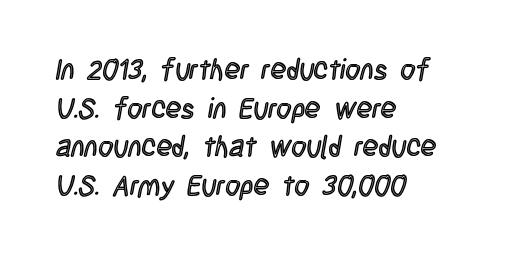
Do the characters align in a grid? No, the font is proportional. These lines keep a tight, regular rhythm from letter to letter. These lines are set flush left with a ragged right edge. Plain, unruled lines of type.
